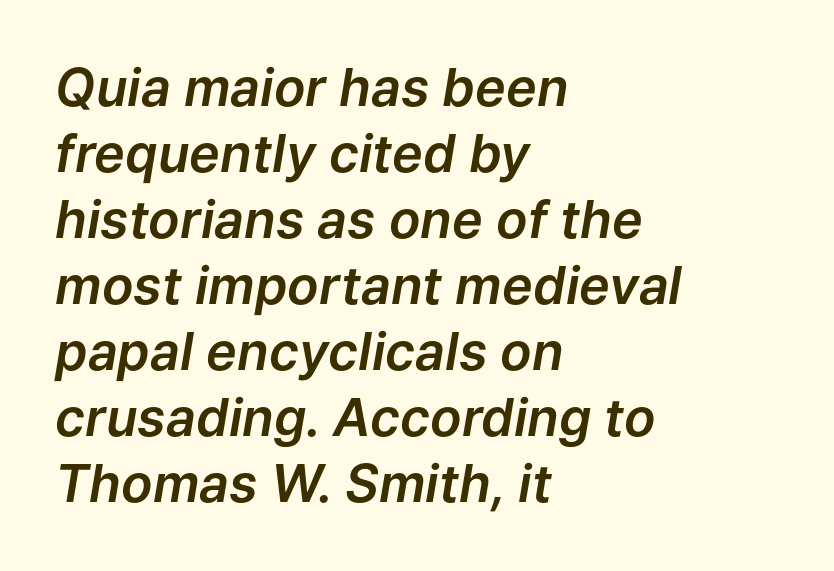
{"italic": "yes", "lean": "right", "slant_degrees": 9, "width": "normal", "stroke_contrast": "low", "x_height": "medium", "monospaced": "no", "underline": "no", "align": "left", "line_spacing": "normal", "line_spacing_ratio": 1.27, "letter_spacing": "normal", "letter_spacing_em": 0.0, "glyph_px": 52}
